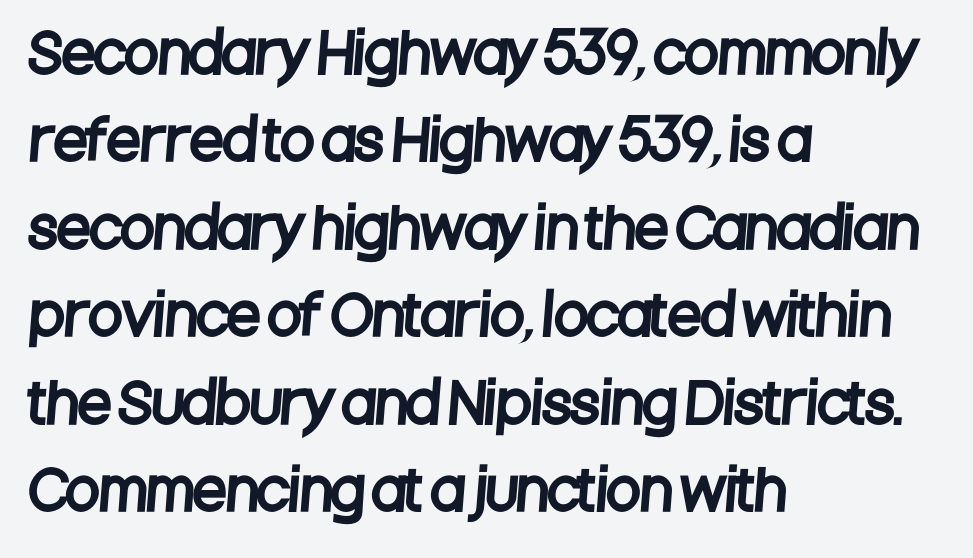
The image shows 55 px condensed sans-serif type; set left-aligned, normal line spacing (1.59x), normal letter spacing, not underlined; low stroke contrast and a large x-height.
